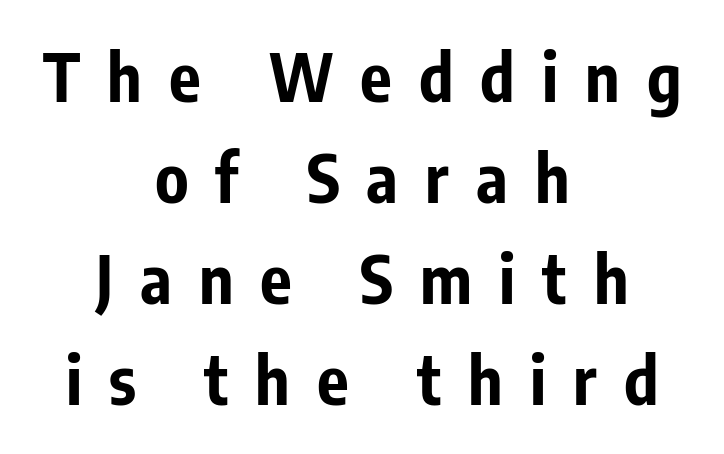
Q: Is the text bold? A: Yes.
Q: Is the text italic (slanted)? A: No, it is upright.
Q: Is the typeface a serif or a sans-serif typeface? A: Sans-serif.
Q: Is the text underlined? A: No.
Q: How is the paragraph aligned? A: Centered.
Q: Is the spacing between letters normal or unusually wide? A: Unusually wide.
Q: Is the spacing between lines tight, normal or loose? A: Normal.
Q: Width (condensed, normal, or wide)? A: Condensed.
Q: Stroke contrast? A: Low.
Q: x-height? A: Medium.
Q: Monospaced? A: No.
